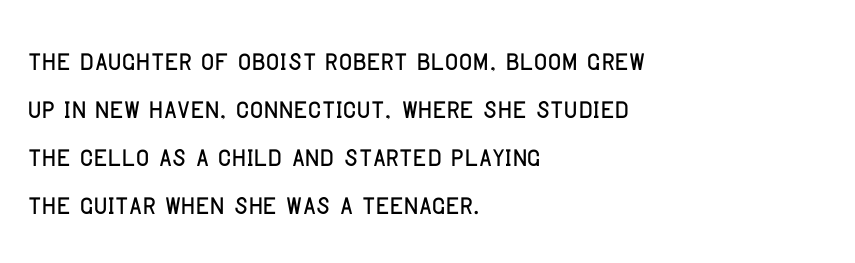
The image shows 37 px condensed sans-serif type, upright; set left-aligned, normal line spacing (1.3x), normal letter spacing, not underlined; low stroke contrast and a large x-height.
